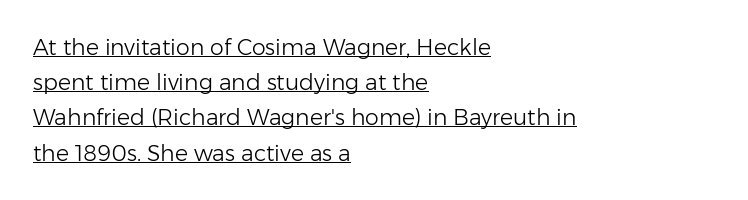
Default kerning and tracking; the words read as compact shapes. If you drew a ruler down the left edge, every line would touch it. Evenly set lines give the paragraph a standard silhouette. This is underlined copy, the kind a proofreader might mark for attention. Is this a heavy cut? Hardly; it is regular or lighter.
